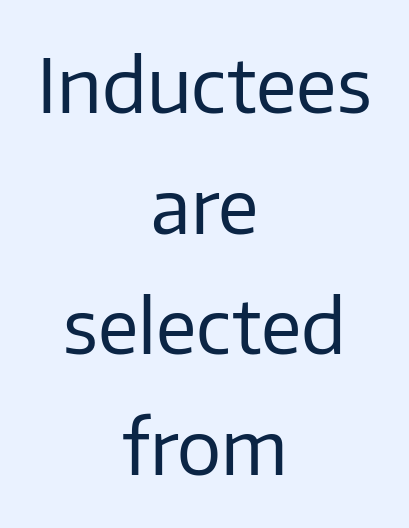
{"serif": "no", "italic": "no", "bold": "no", "weight": "regular", "width": "normal", "stroke_contrast": "low", "x_height": "medium", "monospaced": "no", "underline": "no", "align": "center", "line_spacing": "normal", "line_spacing_ratio": 1.63, "letter_spacing": "normal", "letter_spacing_em": 0.0, "glyph_px": 74}
